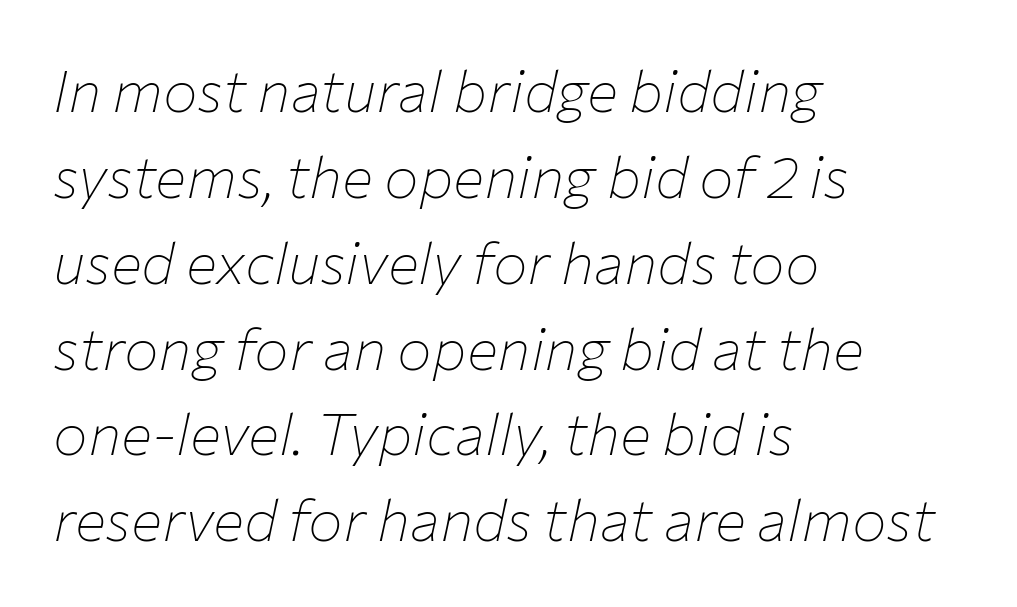
{"italic": "yes", "lean": "right", "slant_degrees": 12, "bold": "no", "weight": "thin", "width": "normal", "stroke_contrast": "low", "x_height": "medium", "monospaced": "no", "underline": "no", "align": "left", "line_spacing": "normal", "line_spacing_ratio": 1.48, "letter_spacing": "normal", "letter_spacing_em": 0.0, "glyph_px": 58}
